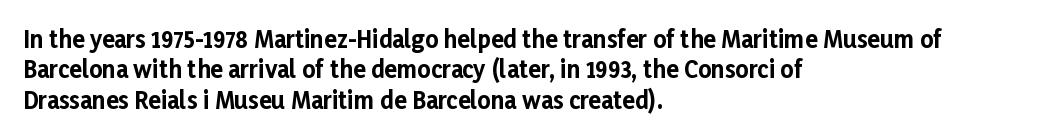
Each word holds together tightly as a unit, with standard inter-letter gaps. Typeset ragged right — the left edge is the straight one. Has an underline been added? It has not. The passage shown stacks its lines at a standard gap. A typesetter would mark this as roman, not italic. The passage shown is emphatically bold.
